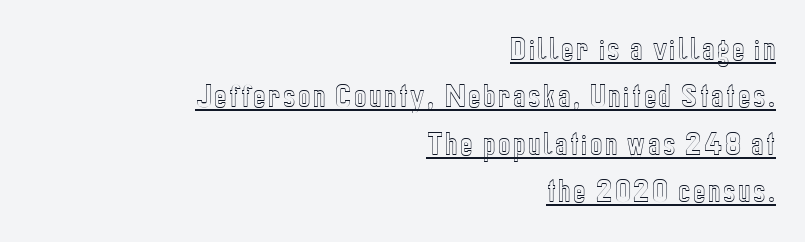
Underline: present. Right-aligned paragraph, ragged on the left. Is there any slant? The stems are plumb.
